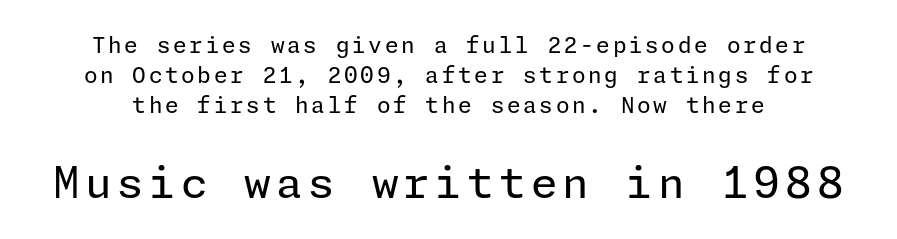
Note: no serifs on the glyphs. The block of text has a typical density, with ordinary space between rows. Has an underline been added? It has not. This sample uses an upright cut, with every glyph sitting square on the baseline.
